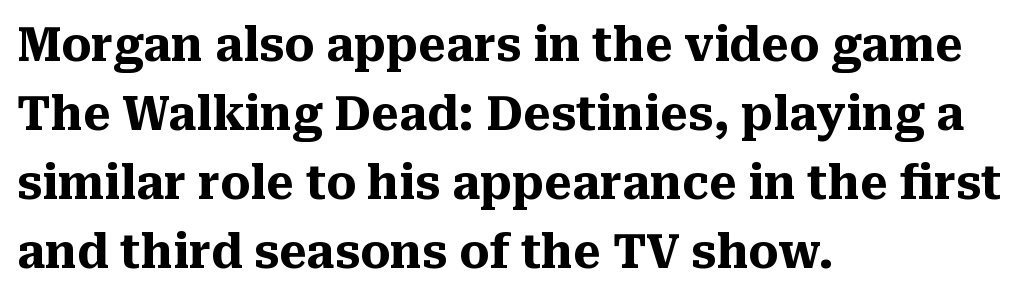
Q: Is the text bold? A: Yes.
Q: Is the text italic (slanted)? A: No, it is upright.
Q: Is the typeface a serif or a sans-serif typeface? A: Serif.
Q: Is the text underlined? A: No.
Q: How is the paragraph aligned? A: Left-aligned.
Q: Is the spacing between letters normal or unusually wide? A: Normal.
Q: Is the spacing between lines tight, normal or loose? A: Normal.
Q: Width (condensed, normal, or wide)? A: Normal.
Q: Stroke contrast? A: Medium.
Q: x-height? A: Medium.
Q: Monospaced? A: No.
